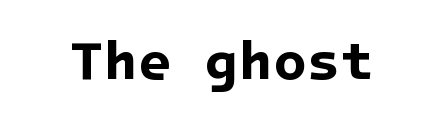
{"serif": "no", "bold": "yes", "weight": "bold", "width": "normal", "stroke_contrast": "low", "x_height": "medium", "underline": "no", "align": "center", "letter_spacing": "normal", "letter_spacing_em": 0.0, "glyph_px": 55}
